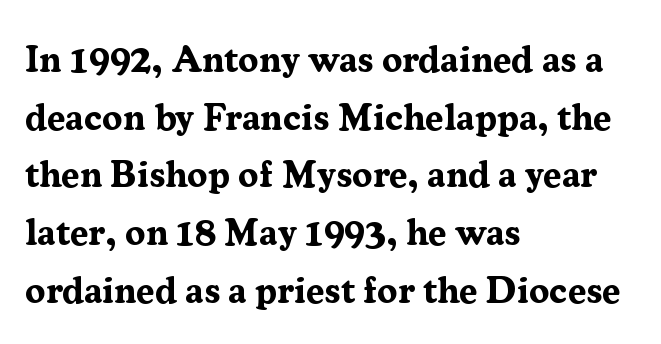
Q: Is the text bold? A: Yes.
Q: Is the text italic (slanted)? A: No, it is upright.
Q: Is the typeface a serif or a sans-serif typeface? A: Serif.
Q: Is the text underlined? A: No.
Q: How is the paragraph aligned? A: Left-aligned.
Q: Is the spacing between letters normal or unusually wide? A: Normal.
Q: Is the spacing between lines tight, normal or loose? A: Normal.
Q: Width (condensed, normal, or wide)? A: Normal.
Q: Stroke contrast? A: Medium.
Q: x-height? A: Medium.
Q: Monospaced? A: No.
